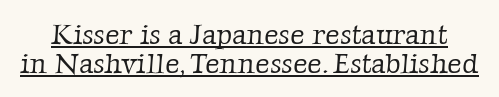
Q: Is the text bold? A: No.
Q: Is the typeface a serif or a sans-serif typeface? A: Serif.
Q: Is the text underlined? A: Yes.
Q: Is the spacing between letters normal or unusually wide? A: Normal.
Q: Is the spacing between lines tight, normal or loose? A: Tight.
Q: Width (condensed, normal, or wide)? A: Normal.
Q: Stroke contrast? A: Low.
Q: x-height? A: Medium.
Q: Monospaced? A: No.
